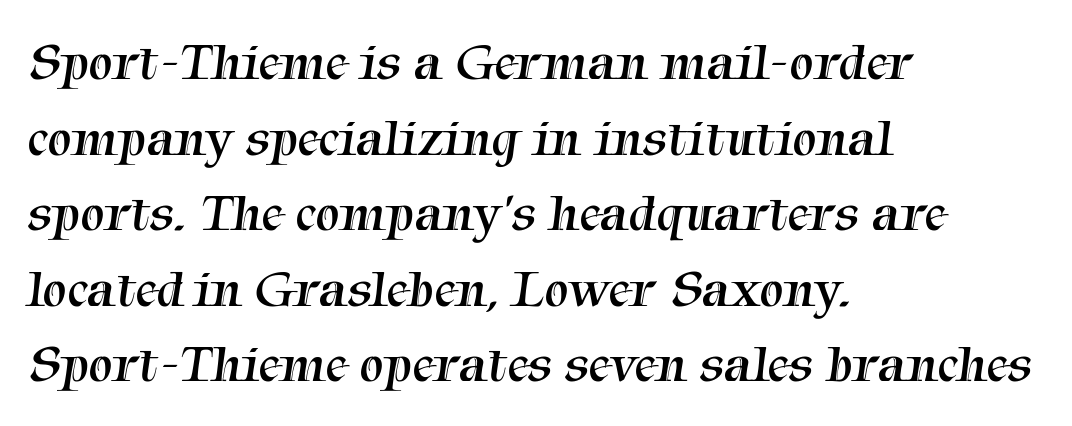
{"serif": "yes", "bold": "no", "weight": "regular", "width": "normal", "stroke_contrast": "medium", "x_height": "medium", "monospaced": "no", "underline": "no", "align": "left", "line_spacing": "normal", "line_spacing_ratio": 1.4, "letter_spacing": "normal", "letter_spacing_em": 0.0, "glyph_px": 54}
